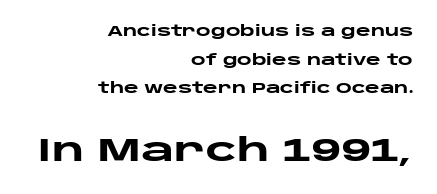
{"serif": "no", "italic": "no", "bold": "yes", "weight": "heavy", "width": "wide", "stroke_contrast": "low", "x_height": "large", "monospaced": "no", "underline": "no", "align": "right", "line_spacing": "loose", "line_spacing_ratio": 2.04, "letter_spacing": "normal", "letter_spacing_em": 0.0, "larger_block": "second", "size_ratio": 2.29, "glyph_px": 32}
